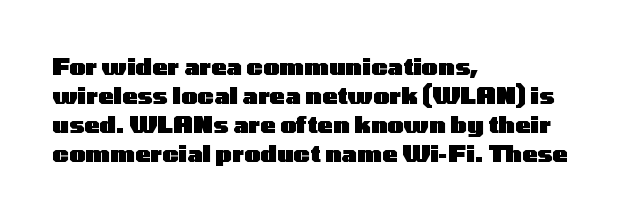
The image shows 23 px bold type, upright; set left-aligned, normal line spacing (1.26x), normal letter spacing, not underlined.
